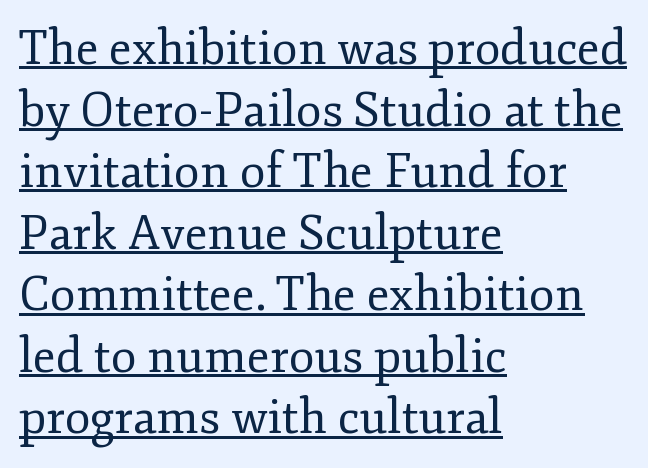
{"serif": "yes", "italic": "no", "bold": "no", "weight": "regular", "width": "normal", "stroke_contrast": "low", "x_height": "small", "monospaced": "no", "underline": "yes", "align": "left", "line_spacing": "normal", "line_spacing_ratio": 1.31, "letter_spacing": "normal", "letter_spacing_em": 0.0, "glyph_px": 47}
